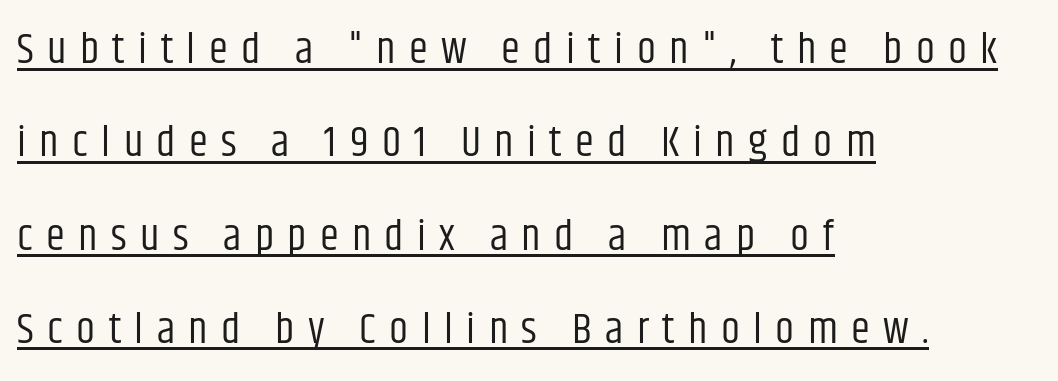
Honestly, the letter spacing is so wide it's the main thing you notice. Designer's note — italics off, roman on. This sample has the flowing, uneven cadence of proportional lettering. Line beginnings align vertically; line endings do not.
